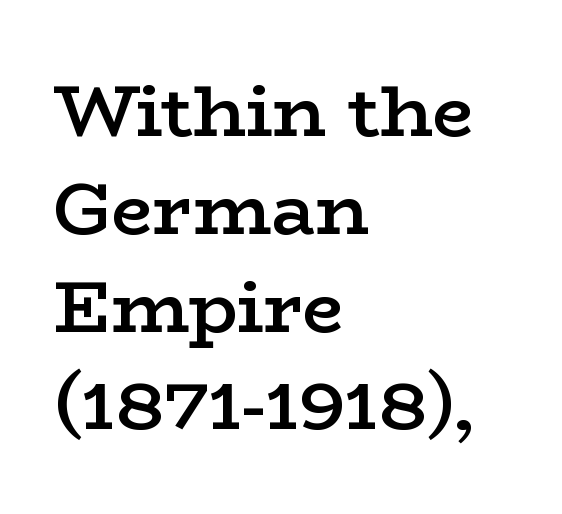
Q: Is the text bold? A: Semi-bold.
Q: Is the text italic (slanted)? A: No, it is upright.
Q: Is the typeface a serif or a sans-serif typeface? A: Serif.
Q: Is the text underlined? A: No.
Q: How is the paragraph aligned? A: Left-aligned.
Q: Is the spacing between letters normal or unusually wide? A: Normal.
Q: Is the spacing between lines tight, normal or loose? A: Normal.
Q: Width (condensed, normal, or wide)? A: Wide.
Q: Stroke contrast? A: Low.
Q: x-height? A: Medium.
Q: Monospaced? A: No.
